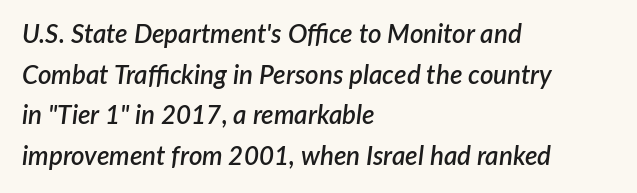
{"italic": "yes", "lean": "right", "slant_degrees": 7, "bold": "semi", "underline": "no", "align": "left", "line_spacing": "normal", "line_spacing_ratio": 1.56, "letter_spacing": "normal", "letter_spacing_em": 0.0, "glyph_px": 26}
